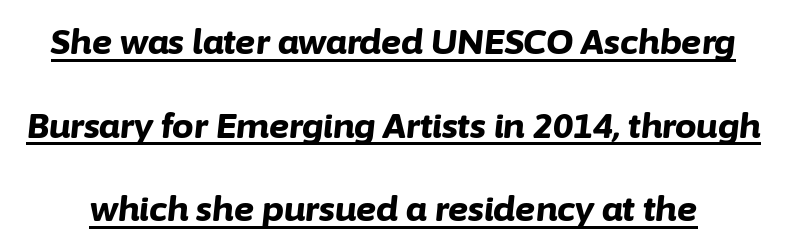
{"italic": "yes", "lean": "right", "slant_degrees": 6, "bold": "yes", "weight": "bold", "width": "normal", "stroke_contrast": "low", "x_height": "medium", "monospaced": "no", "underline": "yes", "line_spacing": "loose", "line_spacing_ratio": 2.46, "letter_spacing": "normal", "letter_spacing_em": 0.0, "glyph_px": 34}
